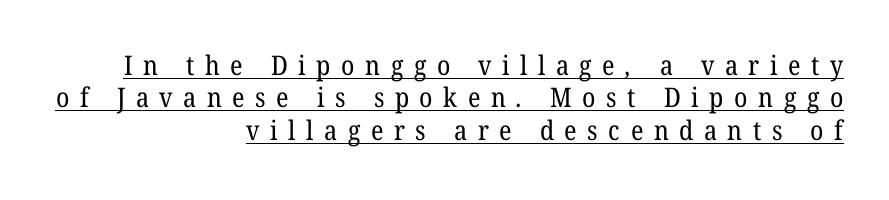
Short and long lines alike share a common ending point at right. Each word looks stretched out because of the extra space between its letters. Somebody hit Ctrl+U on this one — the words are underlined. Caption: face not bold, strokes unweighted.
